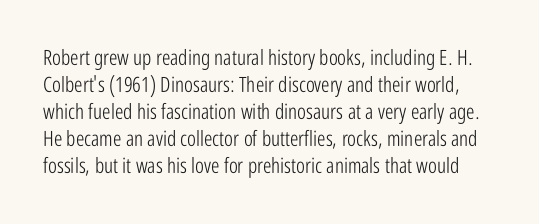
Bold? No — there's no thickening of the strokes. Line spacing here is normal. Here the glyphs are tracked normally, forming tight word shapes. Rule under the text: the space is simply empty. If you drew a line through each stem, it would be perfectly vertical.
